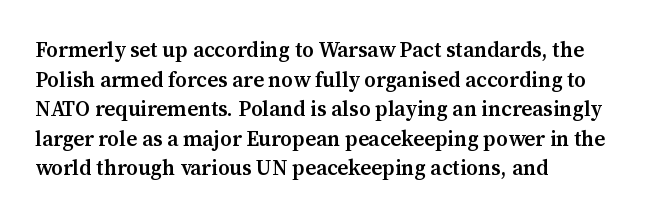
Q: Is the text bold? A: Semi-bold.
Q: Is the text italic (slanted)? A: No, it is upright.
Q: Is the text underlined? A: No.
Q: How is the paragraph aligned? A: Left-aligned.
Q: Is the spacing between letters normal or unusually wide? A: Normal.
Q: Is the spacing between lines tight, normal or loose? A: Normal.
